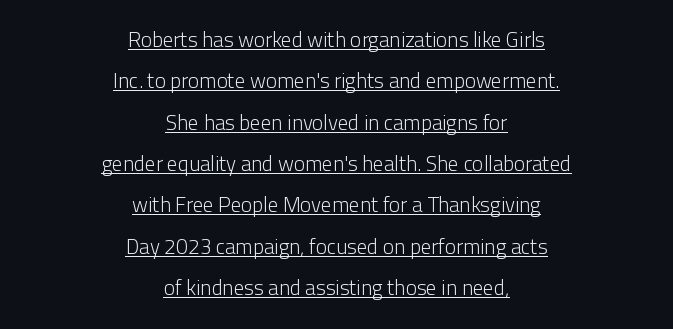
The image shows 21 px text type, upright; set centered, loose line spacing (1.97x), normal letter spacing, underlined.
